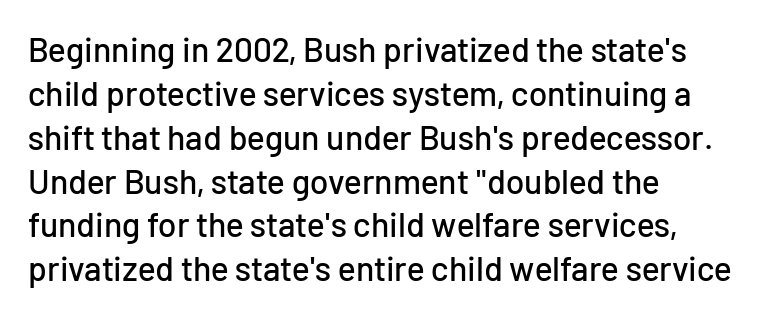
The image shows 34 px sans-serif type, upright; set left-aligned, normal line spacing (1.29x), normal letter spacing, not underlined; low stroke contrast and a medium x-height.
